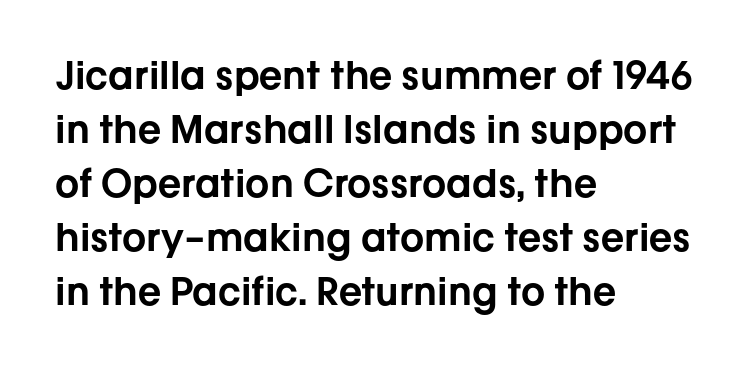
{"serif": "no", "italic": "no", "width": "normal", "stroke_contrast": "low", "x_height": "medium", "monospaced": "no", "underline": "no", "align": "left", "line_spacing": "normal", "line_spacing_ratio": 1.42, "letter_spacing": "normal", "letter_spacing_em": 0.0, "glyph_px": 38}
